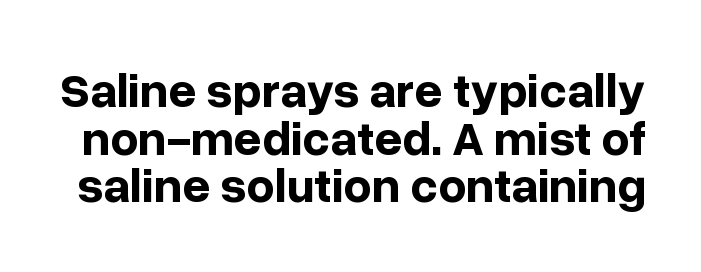
{"serif": "no", "italic": "no", "bold": "yes", "weight": "bold", "width": "normal", "stroke_contrast": "low", "x_height": "medium", "monospaced": "no", "underline": "no", "line_spacing": "tight", "line_spacing_ratio": 0.97, "letter_spacing": "normal", "letter_spacing_em": 0.0, "glyph_px": 49}
